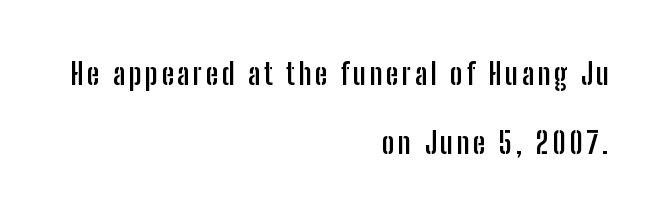
The image shows 30 px semibold, condensed sans-serif type, upright; set right-aligned, loose line spacing (2.29x), not underlined; low stroke contrast and a medium x-height.
